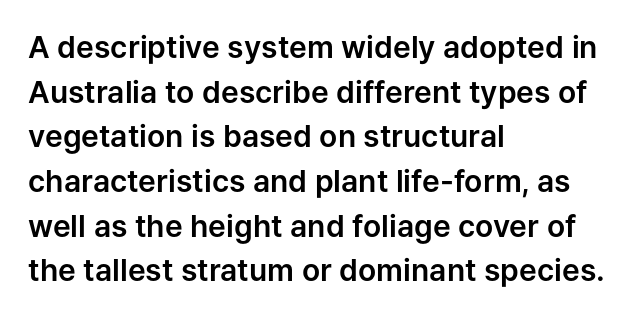
Q: Is the text italic (slanted)? A: No, it is upright.
Q: Is the typeface a serif or a sans-serif typeface? A: Sans-serif.
Q: Is the text underlined? A: No.
Q: How is the paragraph aligned? A: Left-aligned.
Q: Is the spacing between letters normal or unusually wide? A: Normal.
Q: Is the spacing between lines tight, normal or loose? A: Normal.
Q: Width (condensed, normal, or wide)? A: Normal.
Q: Stroke contrast? A: Low.
Q: x-height? A: Medium.
Q: Monospaced? A: No.
